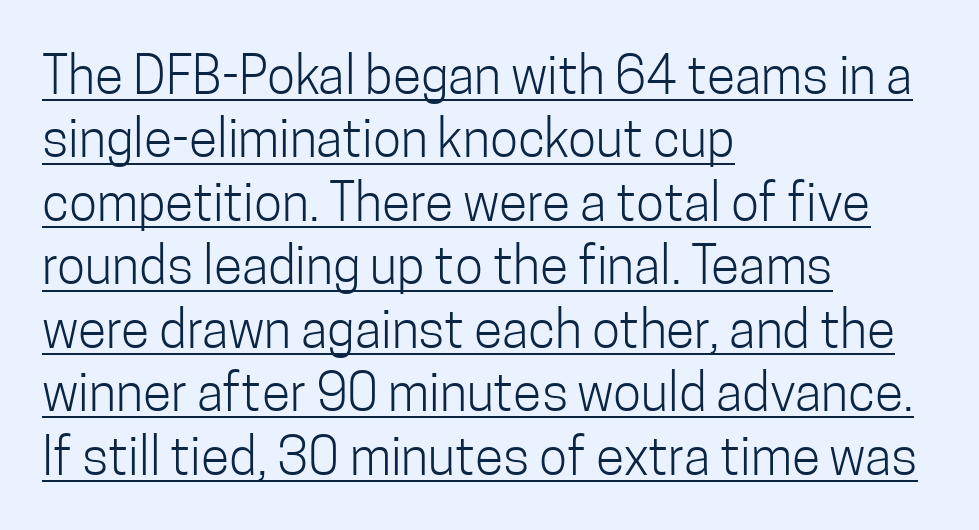
{"serif": "no", "italic": "no", "bold": "no", "weight": "light", "width": "condensed", "stroke_contrast": "low", "x_height": "medium", "monospaced": "no", "underline": "yes", "align": "left", "line_spacing_ratio": 1.22, "letter_spacing": "normal", "letter_spacing_em": 0.0, "glyph_px": 52}
